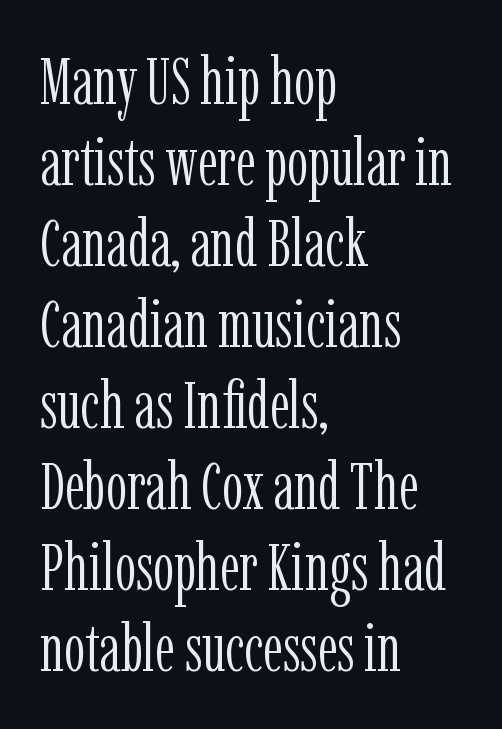
{"serif": "yes", "italic": "no", "bold": "no", "weight": "light", "width": "condensed", "stroke_contrast": "low", "x_height": "medium", "monospaced": "no", "underline": "no", "align": "left", "line_spacing_ratio": 1.21, "letter_spacing": "normal", "letter_spacing_em": 0.0, "glyph_px": 67}
